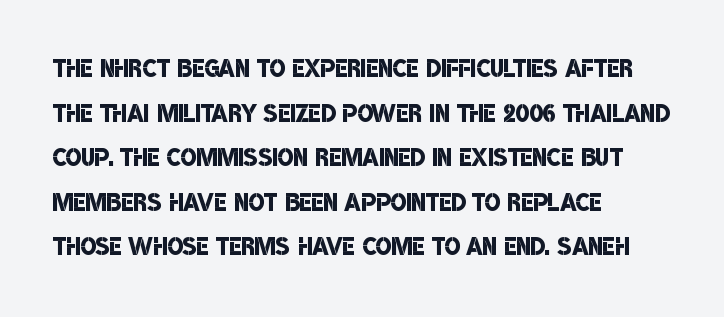
The line-height multiplier appears to be the usual default. Look at the stroke-to-counter ratio: somewhat heavy, a semibold. Look at the tracking — it's just the regular setting, nothing added. These lines stack with their left ends in a neat column.
